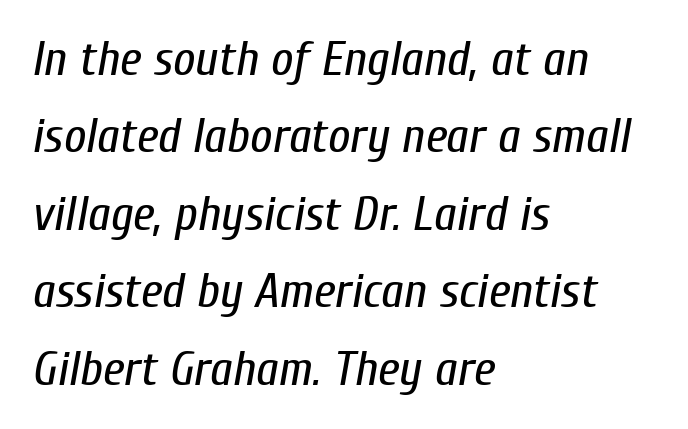
Evenly set lines give the paragraph a standard silhouette. Proportional: the letters do not fall into vertical columns. Looking at the ascenders, they clearly lean. Nobody drew a line under any word here.
